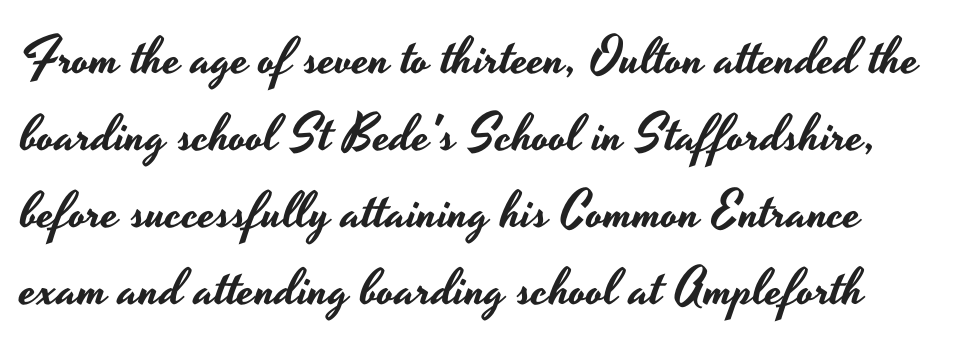
Between one letter and the next there's only the usual sliver of space. The vertical gap from one line to the next is medium. Serifs: no, the terminals of the letterforms are clean. Only glyphs here, with clear space below each row.
